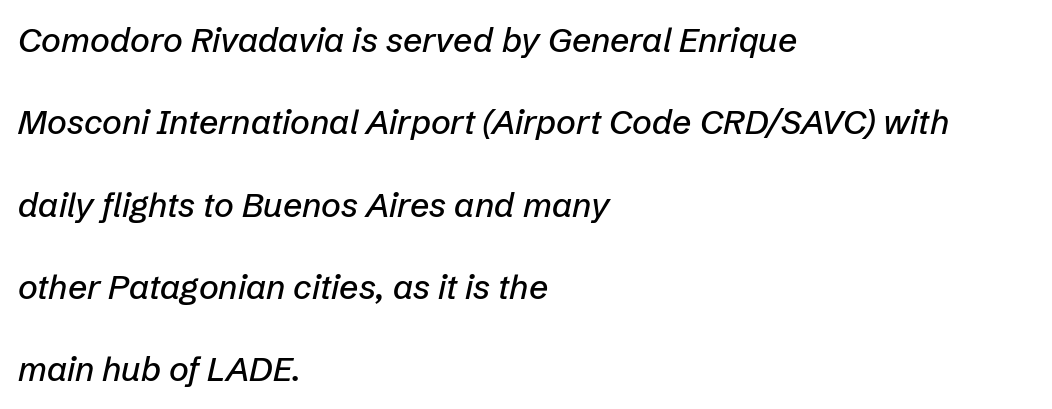
Notice how the passage keeps a crisp vertical edge on the left only. The whole block is typeset with a tilt. Note the varied advance widths — an 'i' is clearly narrower than an 'm'. Check the space under the baseline: it is left empty. Successive baselines arrive slowly, with a big drop between each. Compared with typical body copy, the letter spacing here is the same.
